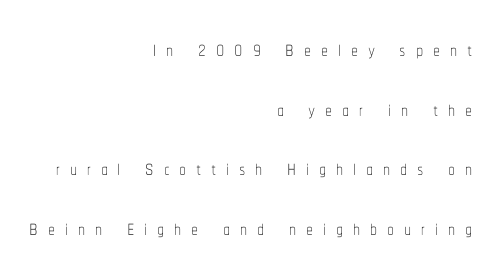
{"italic": "no", "bold": "no", "weight": "thin", "width": "condensed", "stroke_contrast": "low", "x_height": "medium", "monospaced": "no", "underline": "no", "align": "right", "line_spacing": "loose", "line_spacing_ratio": 2.13, "letter_spacing": "wide", "letter_spacing_em": 0.35, "glyph_px": 28}
